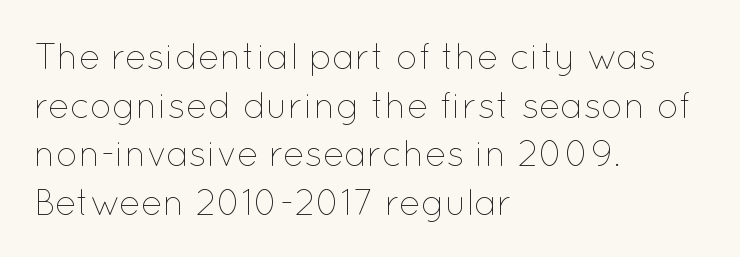
{"italic": "no", "bold": "no", "weight": "thin", "width": "normal", "stroke_contrast": "low", "x_height": "medium", "monospaced": "no", "underline": "no", "align": "left", "line_spacing": "normal", "line_spacing_ratio": 1.35, "letter_spacing": "normal", "letter_spacing_em": 0.0, "glyph_px": 36}
